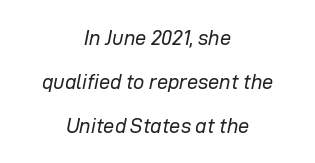
Beneath every word, the page is bare. Style check: oblique. Does the leading feel generous? Absolutely, it's lavish. Compared with a typical body face, this is equally light or lighter still. The letterforms sit shoulder to shoulder at normal distance. The rag falls on both sides of this text block equally.
